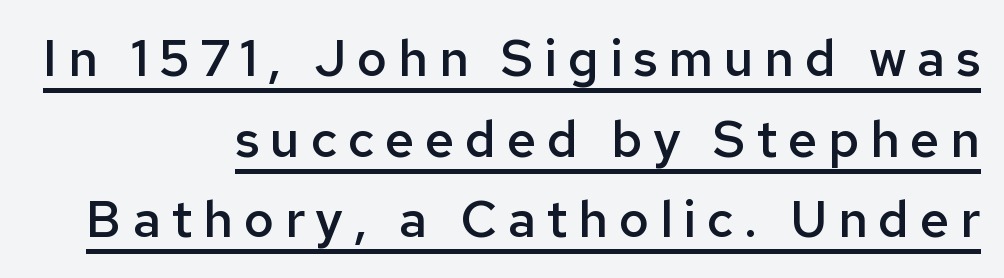
Q: Is the text bold? A: Semi-bold.
Q: Is the text italic (slanted)? A: No, it is upright.
Q: Is the typeface a serif or a sans-serif typeface? A: Sans-serif.
Q: Is the text underlined? A: Yes.
Q: How is the paragraph aligned? A: Right-aligned.
Q: Is the spacing between letters normal or unusually wide? A: Unusually wide.
Q: Is the spacing between lines tight, normal or loose? A: Normal.
Q: Width (condensed, normal, or wide)? A: Normal.
Q: Stroke contrast? A: Low.
Q: x-height? A: Medium.
Q: Monospaced? A: No.
